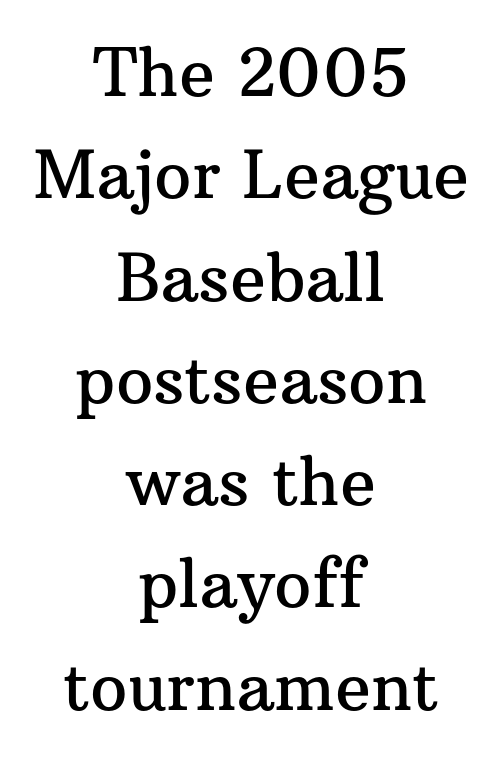
Q: Is the text italic (slanted)? A: No, it is upright.
Q: Is the typeface a serif or a sans-serif typeface? A: Serif.
Q: Is the text underlined? A: No.
Q: How is the paragraph aligned? A: Centered.
Q: Is the spacing between letters normal or unusually wide? A: Normal.
Q: Is the spacing between lines tight, normal or loose? A: Normal.
Q: Width (condensed, normal, or wide)? A: Normal.
Q: Stroke contrast? A: Medium.
Q: x-height? A: Medium.
Q: Monospaced? A: No.
